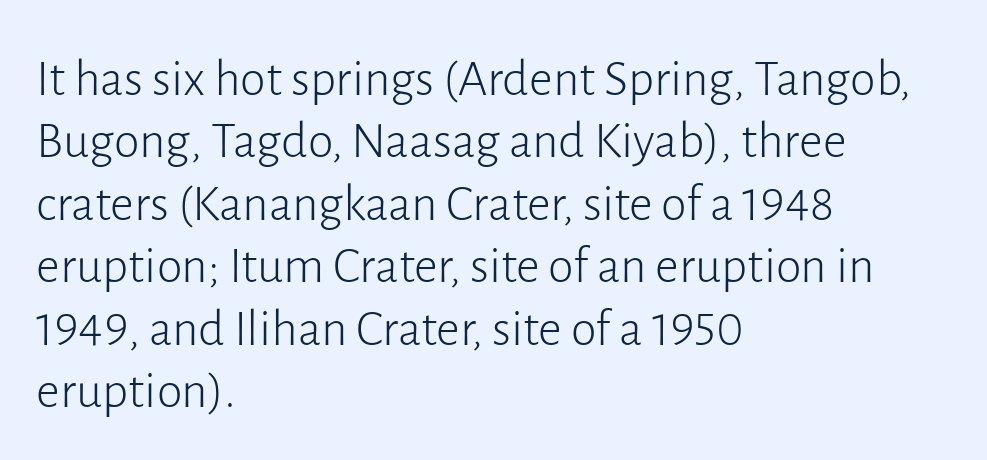
In terms of letterform style, serifs are entirely absent. In terms of letterspacing, this is plain default setting. Unmarked baselines from the first word to the last. Where is the straight margin? On the left. These lines were composed using upright roman letters.
